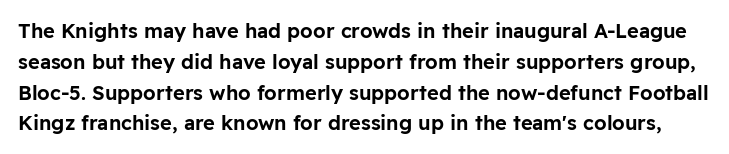
One glance says typical: line gaps are just what's usual. Posture: upright roman. Only glyphs here, with clear space below each row. Observe the ordinary spacing: letters are neighbours, not strangers.
